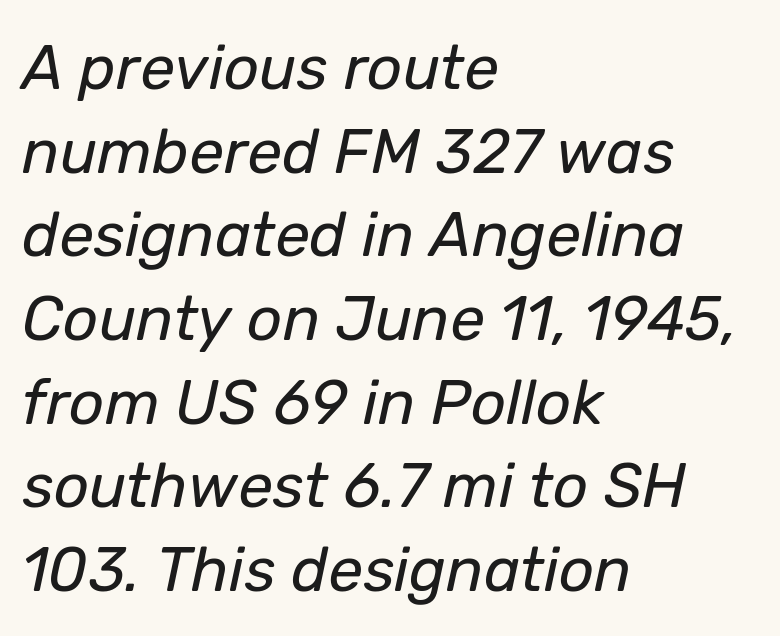
{"italic": "yes", "lean": "right", "slant_degrees": 12, "bold": "no", "weight": "regular", "width": "normal", "stroke_contrast": "low", "x_height": "medium", "monospaced": "no", "underline": "no", "align": "left", "line_spacing": "normal", "line_spacing_ratio": 1.35, "letter_spacing": "normal", "letter_spacing_em": 0.0, "glyph_px": 62}
